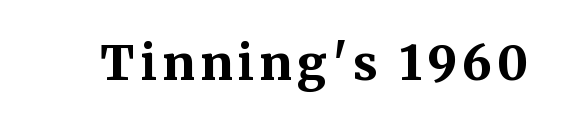
The image shows 48 px bold serif type, upright; set not underlined; medium stroke contrast and a medium x-height.
